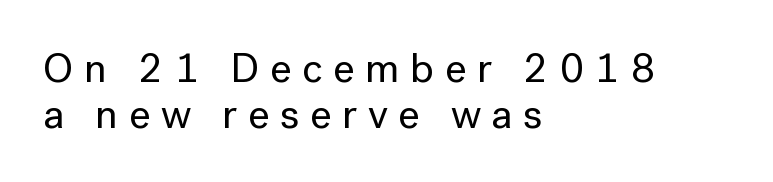
The image shows 42 px sans-serif type, upright; set left-aligned, tight line spacing (1.09x), unusually wide letter spacing (+0.25 em), not underlined; low stroke contrast and a medium x-height.
